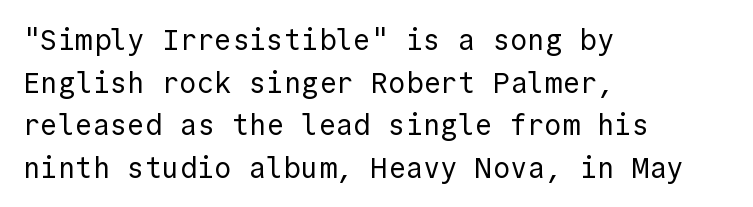
Q: Is the text bold? A: No.
Q: Is the text italic (slanted)? A: No, it is upright.
Q: Is the typeface a serif or a sans-serif typeface? A: Sans-serif.
Q: Is the text underlined? A: No.
Q: How is the paragraph aligned? A: Left-aligned.
Q: Is the spacing between letters normal or unusually wide? A: Normal.
Q: Is the spacing between lines tight, normal or loose? A: Normal.
Q: Width (condensed, normal, or wide)? A: Normal.
Q: x-height? A: Medium.
Q: Monospaced? A: Yes.
